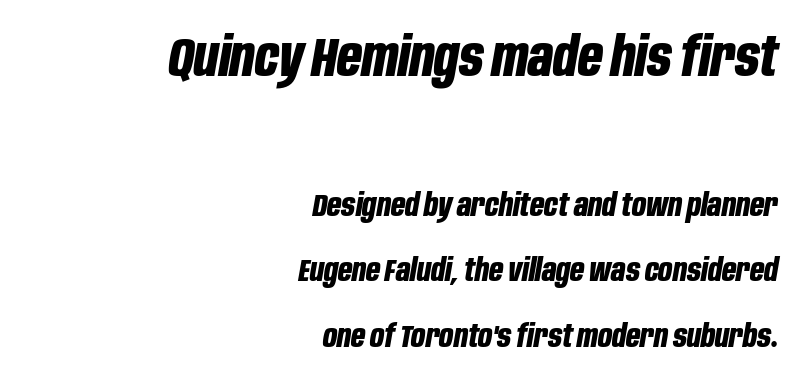
The image shows 54 px bold, condensed type, italic (leaning right); set right-aligned, loose line spacing (2.12x), normal letter spacing, not underlined; the first (top) block is 1.74x larger; low stroke contrast and a large x-height.
